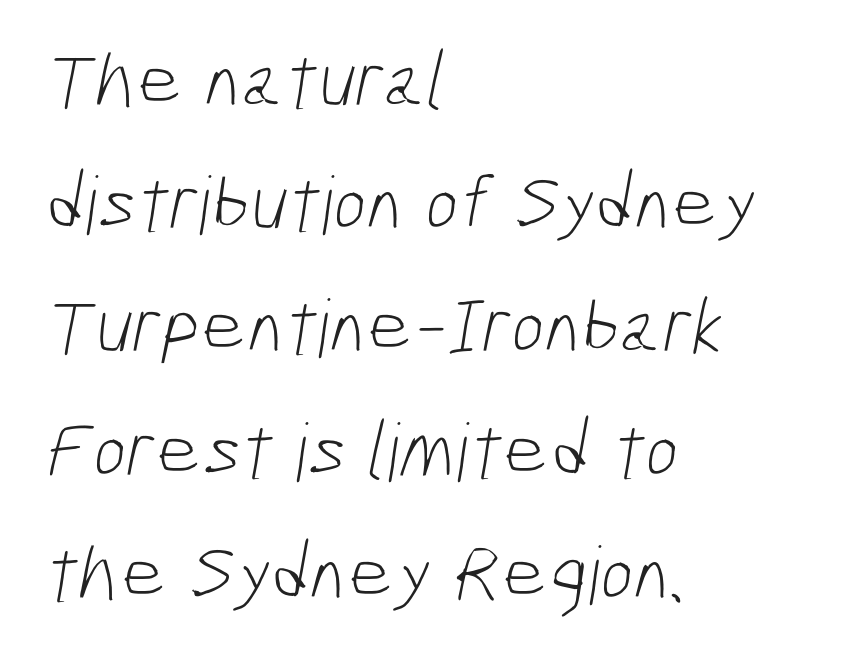
{"serif": "no", "bold": "no", "weight": "light", "width": "condensed", "stroke_contrast": "low", "x_height": "medium", "monospaced": "no", "underline": "no", "align": "left", "line_spacing": "normal", "line_spacing_ratio": 1.54, "letter_spacing": "normal", "letter_spacing_em": 0.0, "glyph_px": 80}
